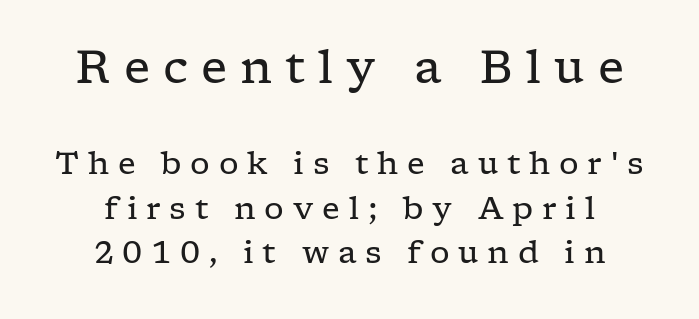
This rendering employs a face with finishing strokes, i.e., a serif. Reading top to bottom, the characters get smaller at the block break. The space directly below the letters is spotless. Both edges are ragged and mirror each other, which tells us the setting is centered. One glance says typical: line gaps are just what's usual. Looks like regular typesetting: each glyph gets only the width it needs.
